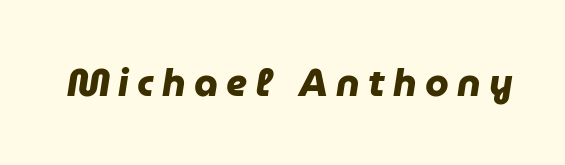
Q: Is the text bold? A: Yes.
Q: Is the typeface a serif or a sans-serif typeface? A: Sans-serif.
Q: Is the text underlined? A: No.
Q: Is the spacing between letters normal or unusually wide? A: Unusually wide.
Q: Width (condensed, normal, or wide)? A: Normal.
Q: Stroke contrast? A: Low.
Q: x-height? A: Medium.
Q: Monospaced? A: No.
